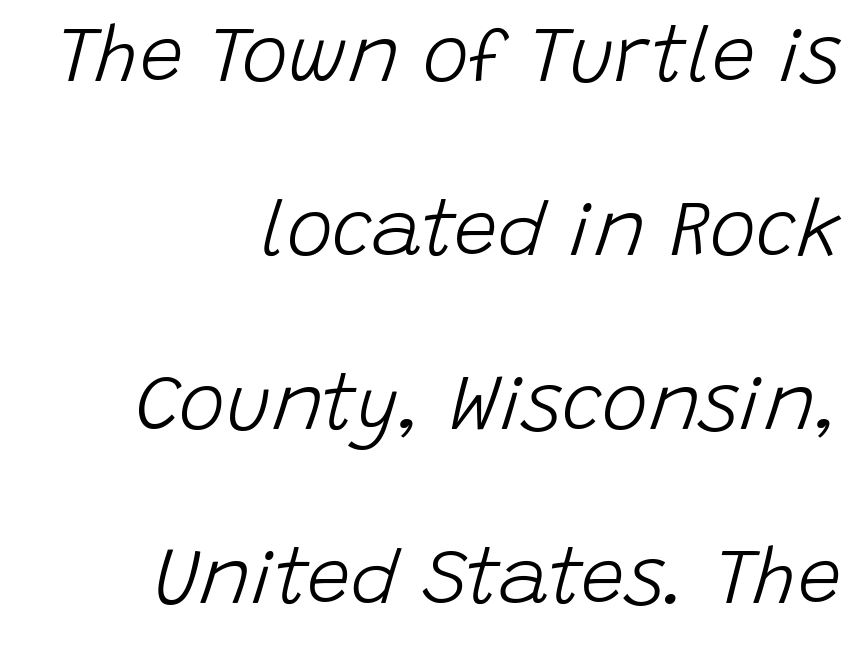
Letters rest on an invisible, unmarked baseline. Standard letterfit; no display-style spreading of the glyphs. Stems here are at most as thick as an everyday book face. The line-height multiplier appears high, well above default. Typeset ragged left — the right edge is the straight one.
